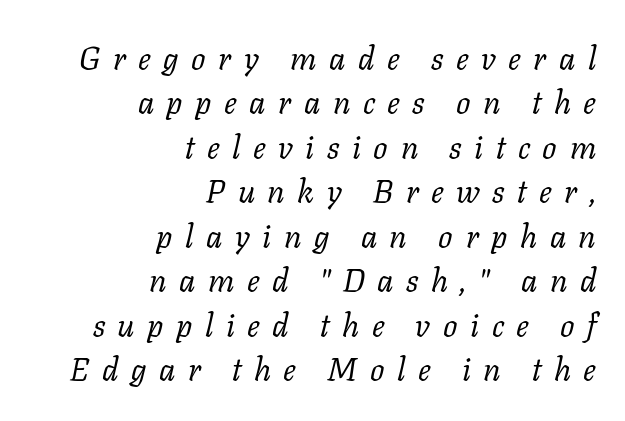
The image shows 32 px regular-weight serif type, italic (leaning right); set right-aligned, normal line spacing (1.39x), unusually wide letter spacing (+0.39 em), not underlined; low stroke contrast and a medium x-height.
